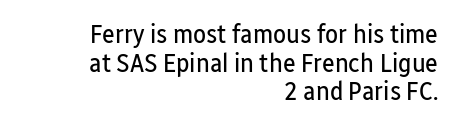
{"italic": "no", "bold": "no", "underline": "no", "align": "right", "line_spacing": "tight", "line_spacing_ratio": 1.06, "letter_spacing": "normal", "letter_spacing_em": 0.0, "glyph_px": 27}
